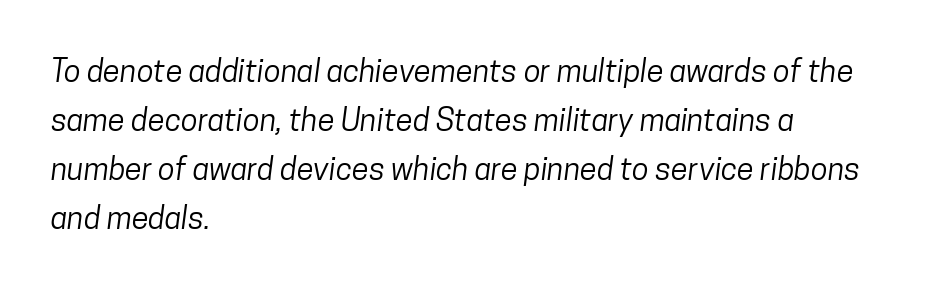
This rendering features lettering with no underline. Look at the bottom of the vertical strokes: they stop flat, with no serifs. A typesetter would call this proportional, since set widths differ per character. This rendering uses left alignment, leaving the right contour irregular.
